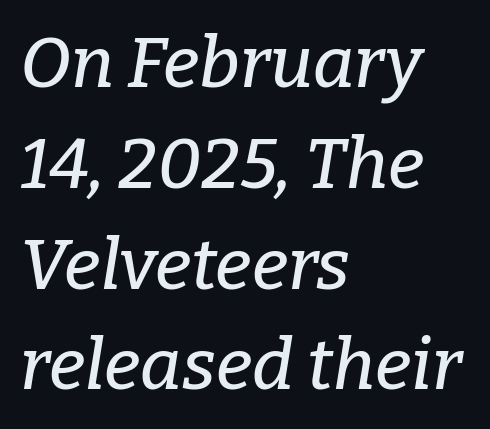
The image shows 71 px serif type, italic (leaning right); set left-aligned, normal line spacing (1.42x), normal letter spacing, not underlined; low stroke contrast and a medium x-height.
